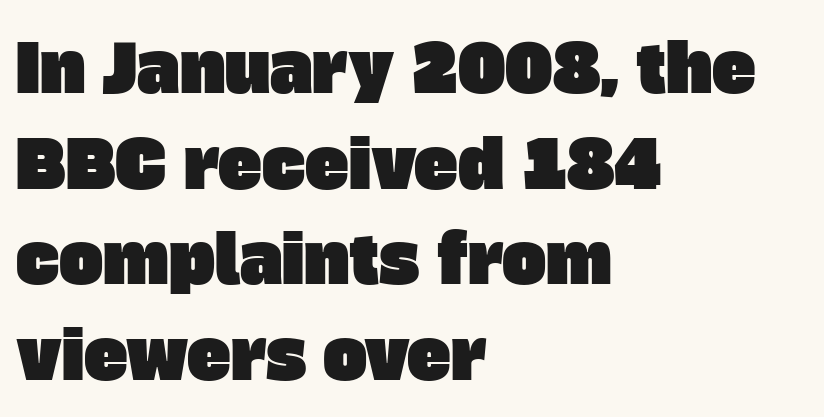
Proportional: the letters do not fall into vertical columns. Are there feet on the stems? There aren't — it's a sans. What stands out about the letter spacing? Nothing — it is the standard amount. The block of text has a typical density, with ordinary space between rows. In CSS terms this would be text-align: left.
